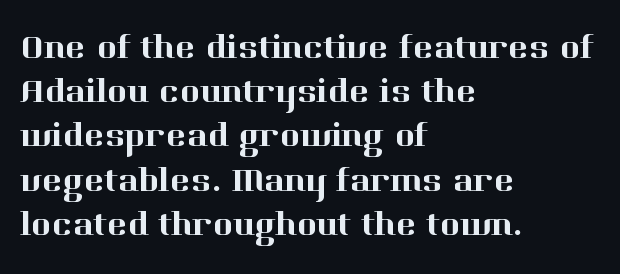
Q: Is the text italic (slanted)? A: No, it is upright.
Q: Is the typeface a serif or a sans-serif typeface? A: Serif.
Q: Is the text underlined? A: No.
Q: How is the paragraph aligned? A: Left-aligned.
Q: Is the spacing between letters normal or unusually wide? A: Normal.
Q: Is the spacing between lines tight, normal or loose? A: Normal.
Q: Width (condensed, normal, or wide)? A: Normal.
Q: Stroke contrast? A: High.
Q: x-height? A: Medium.
Q: Monospaced? A: No.
